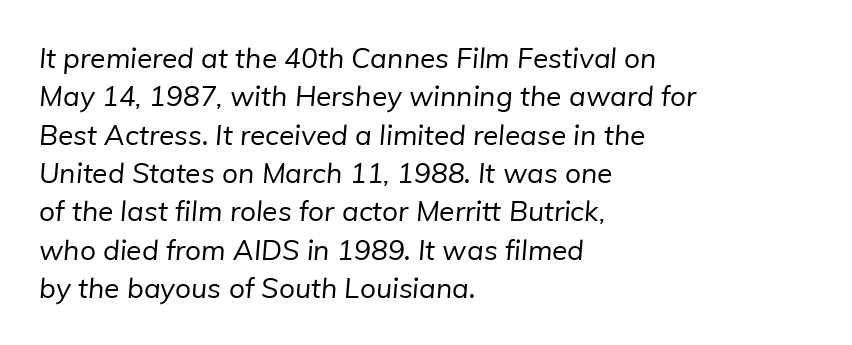
Horizontally, the lines are justified to the leading edge only. Normally led — the rows are evenly, conventionally spaced. Weight: in the light-to-regular range. Looks like regular typesetting: each glyph gets only the width it needs.
